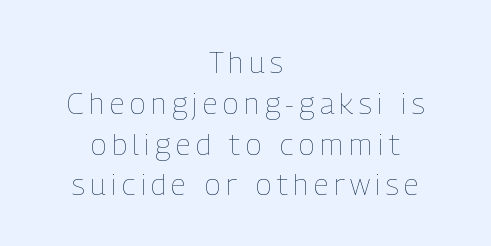
{"italic": "no", "bold": "no", "weight": "thin", "width": "condensed", "stroke_contrast": "low", "x_height": "medium", "monospaced": "no", "underline": "no", "align": "center", "line_spacing": "normal", "line_spacing_ratio": 1.36, "glyph_px": 30}
